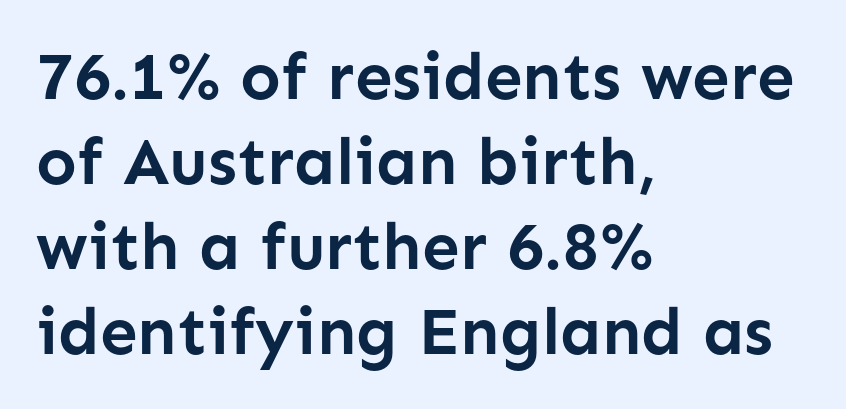
Q: Is the text bold? A: Yes.
Q: Is the text italic (slanted)? A: No, it is upright.
Q: Is the typeface a serif or a sans-serif typeface? A: Sans-serif.
Q: Is the text underlined? A: No.
Q: How is the paragraph aligned? A: Left-aligned.
Q: Is the spacing between letters normal or unusually wide? A: Normal.
Q: Is the spacing between lines tight, normal or loose? A: Normal.
Q: Width (condensed, normal, or wide)? A: Normal.
Q: Stroke contrast? A: Low.
Q: x-height? A: Medium.
Q: Monospaced? A: No.
